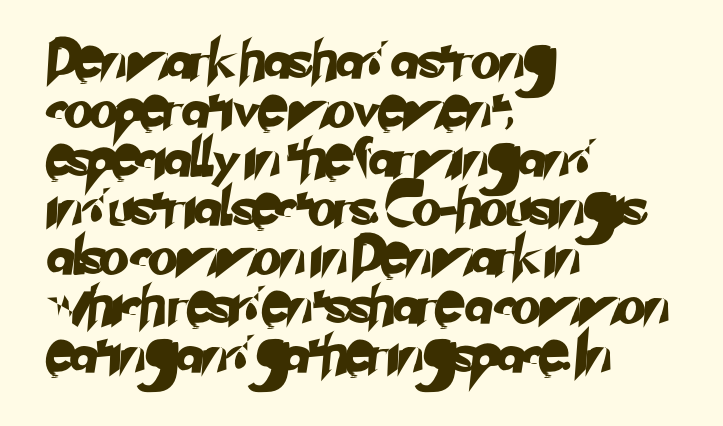
The image shows 38 px sans-serif type; set left-aligned, normal line spacing (1.29x), normal letter spacing, not underlined; low stroke contrast and a small x-height.
